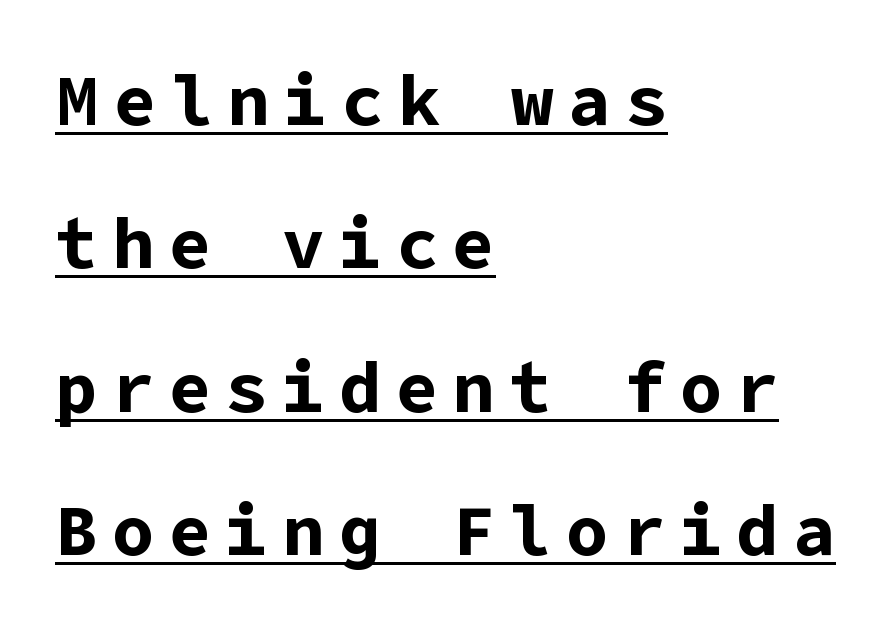
The image shows 71 px bold sans-serif type, upright; set left-aligned, loose line spacing (2.02x), unusually wide letter spacing (+0.2 em), underlined; low stroke contrast and a medium x-height.
